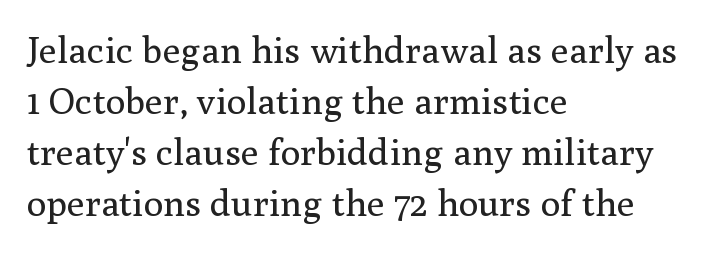
Q: Is the text bold? A: No.
Q: Is the text italic (slanted)? A: No, it is upright.
Q: Is the typeface a serif or a sans-serif typeface? A: Serif.
Q: Is the text underlined? A: No.
Q: How is the paragraph aligned? A: Left-aligned.
Q: Is the spacing between letters normal or unusually wide? A: Normal.
Q: Is the spacing between lines tight, normal or loose? A: Normal.
Q: Width (condensed, normal, or wide)? A: Normal.
Q: Stroke contrast? A: Medium.
Q: x-height? A: Medium.
Q: Monospaced? A: No.
